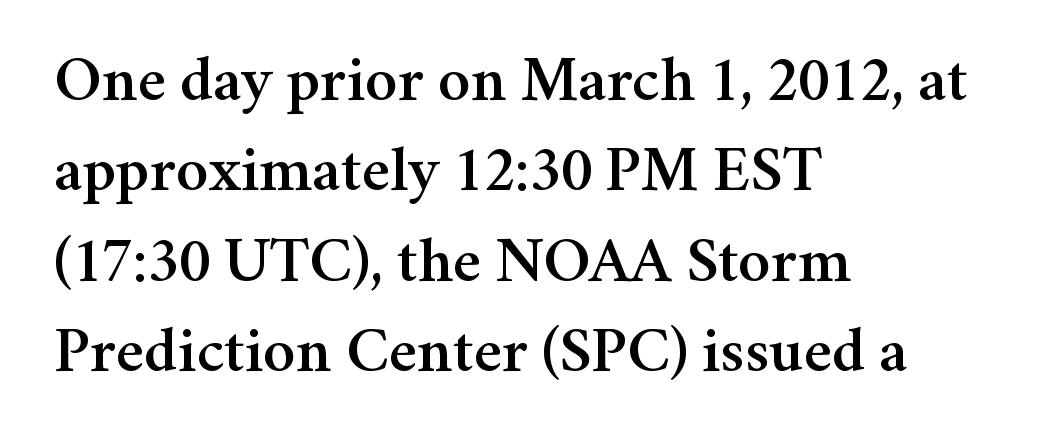
Q: Is the text italic (slanted)? A: No, it is upright.
Q: Is the typeface a serif or a sans-serif typeface? A: Serif.
Q: Is the text underlined? A: No.
Q: How is the paragraph aligned? A: Left-aligned.
Q: Is the spacing between letters normal or unusually wide? A: Normal.
Q: Is the spacing between lines tight, normal or loose? A: Normal.
Q: Width (condensed, normal, or wide)? A: Normal.
Q: Stroke contrast? A: Medium.
Q: x-height? A: Medium.
Q: Monospaced? A: No.
